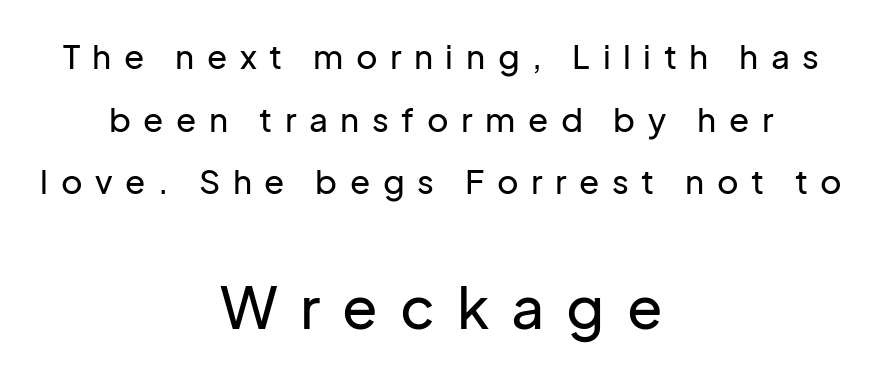
{"serif": "no", "italic": "no", "width": "normal", "stroke_contrast": "low", "x_height": "medium", "monospaced": "no", "underline": "no", "align": "center", "line_spacing": "loose", "line_spacing_ratio": 1.9, "letter_spacing": "wide", "letter_spacing_em": 0.38, "larger_block": "second", "size_ratio": 1.76, "glyph_px": 58}
